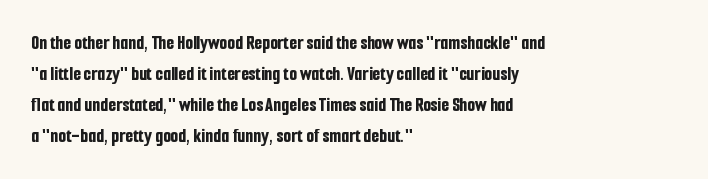
Q: Is the text bold? A: Yes.
Q: Is the text italic (slanted)? A: No, it is upright.
Q: Is the text underlined? A: No.
Q: How is the paragraph aligned? A: Left-aligned.
Q: Is the spacing between letters normal or unusually wide? A: Normal.
Q: Is the spacing between lines tight, normal or loose? A: Normal.
